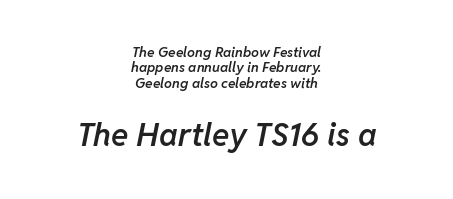
{"italic": "yes", "lean": "right", "slant_degrees": 11, "bold": "semi", "weight": "semibold", "width": "normal", "stroke_contrast": "low", "x_height": "medium", "monospaced": "no", "underline": "no", "align": "center", "line_spacing": "tight", "line_spacing_ratio": 1.09, "letter_spacing": "normal", "letter_spacing_em": 0.0, "larger_block": "second", "size_ratio": 2.29, "glyph_px": 32}
